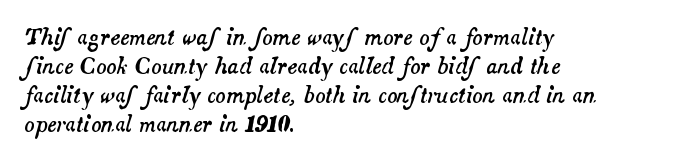
Q: Is the text italic (slanted)? A: Yes, it leans right by about 14 degrees.
Q: Is the text underlined? A: No.
Q: How is the paragraph aligned? A: Left-aligned.
Q: Is the spacing between letters normal or unusually wide? A: Normal.
Q: Is the spacing between lines tight, normal or loose? A: Normal.
